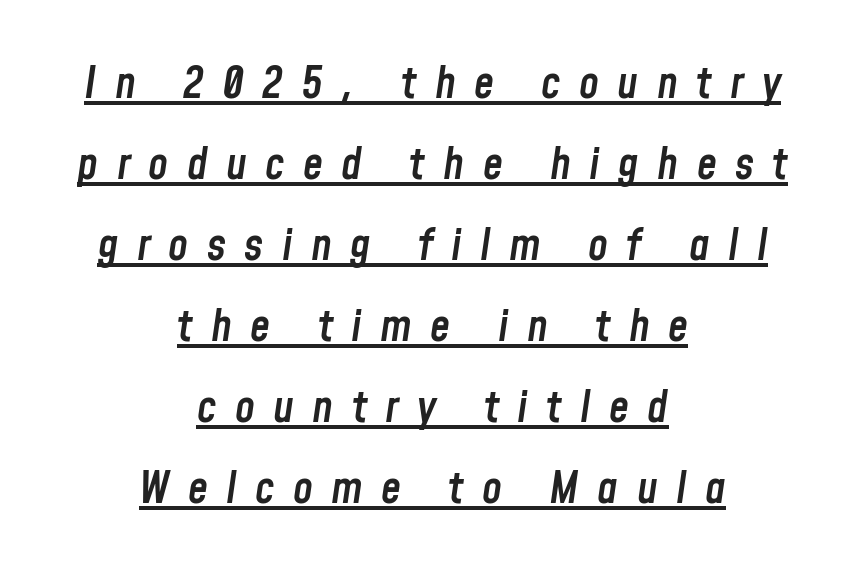
Horizontally, the lines are justified to the midpoint only. Every character sits at an angle, as italics do. Looks like regular typesetting: each glyph gets only the width it needs. Tracking value appears strongly positive — letters spread wide. A typographer would call this underscored text. Weight check: semibold — heavier than regular, not quite bold.
